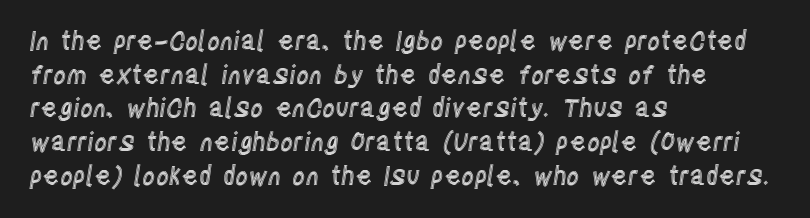
Caption: multi-line text, flush left, ragged right. What stands out about the letter spacing? Nothing — it is the standard amount. Has an underline been added? It has not. This block has exactly the height ordinary leading produces.
